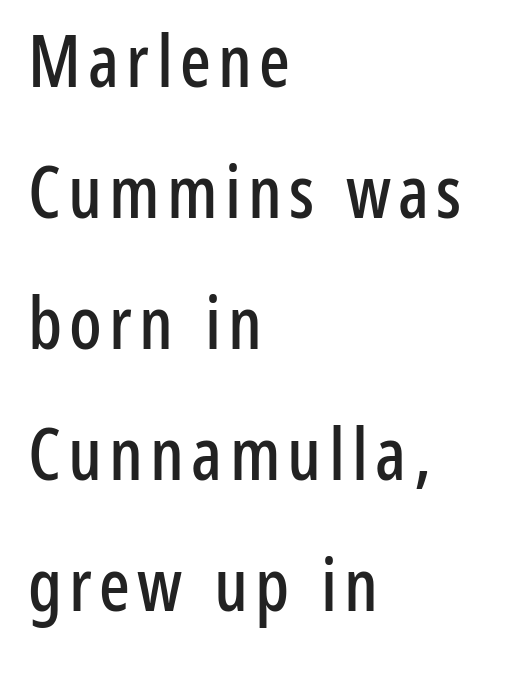
The gap between lines stays unmarked. Look at the bottom of the vertical strokes: they stop flat, with no serifs. Line beginnings align vertically; line endings do not. The rendering uses natural spacing where letterforms have individual widths.
